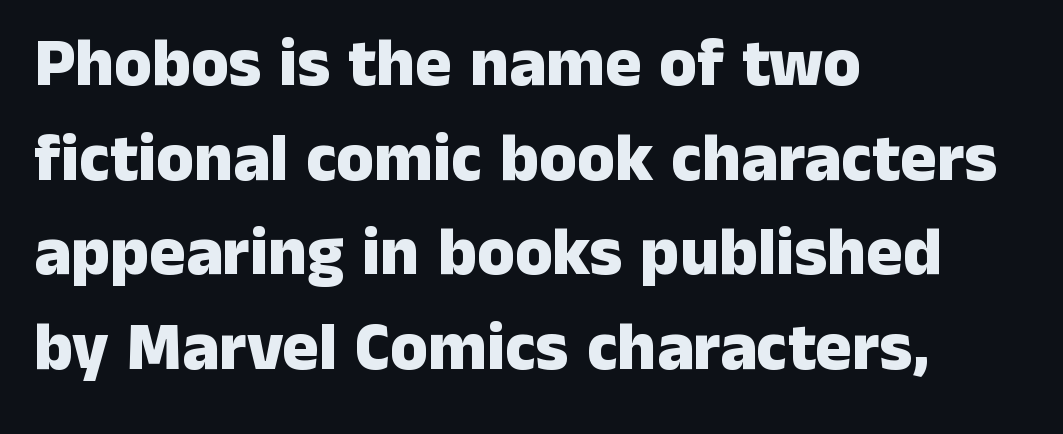
The image shows 68 px heavy sans-serif type, upright; set left-aligned, normal line spacing (1.39x), normal letter spacing, not underlined; low stroke contrast and a medium x-height.
